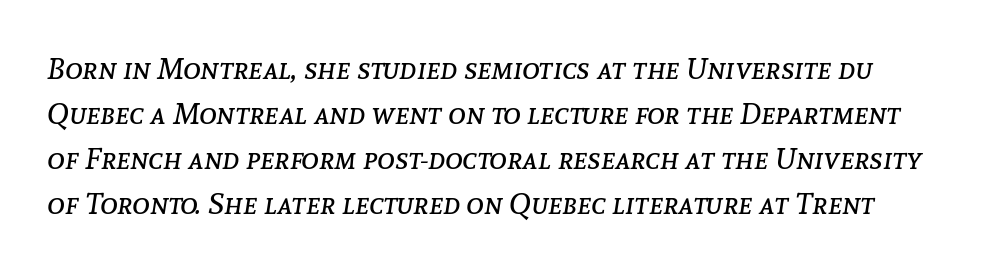
The image shows 30 px regular-weight type, italic (leaning right); set normal line spacing (1.5x), normal letter spacing, not underlined; low stroke contrast and a medium x-height.
